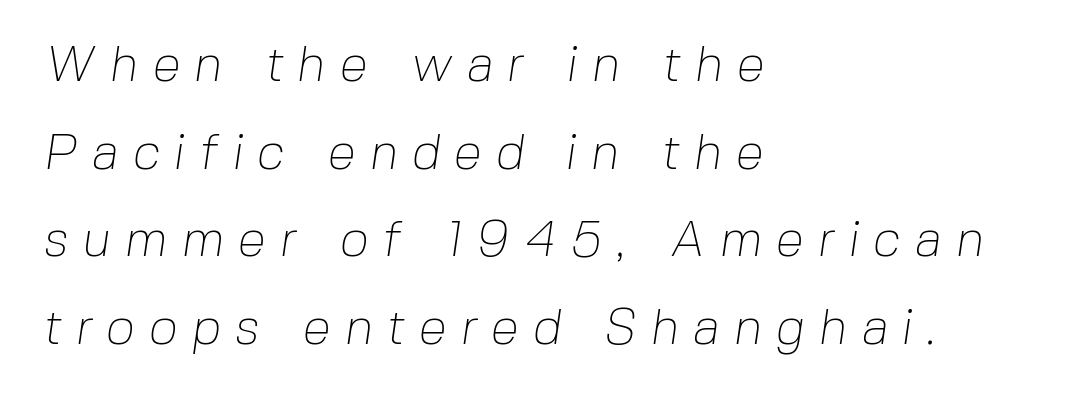
{"serif": "no", "bold": "no", "weight": "thin", "width": "normal", "stroke_contrast": "low", "x_height": "medium", "monospaced": "no", "underline": "no", "align": "left", "line_spacing_ratio": 1.72, "letter_spacing": "wide", "letter_spacing_em": 0.27, "glyph_px": 51}
